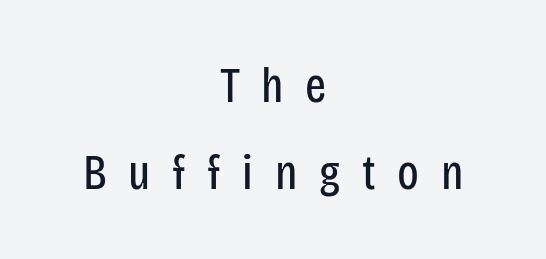
Q: Is the text bold? A: No.
Q: Is the text italic (slanted)? A: No, it is upright.
Q: Is the typeface a serif or a sans-serif typeface? A: Sans-serif.
Q: Is the text underlined? A: No.
Q: How is the paragraph aligned? A: Centered.
Q: Is the spacing between letters normal or unusually wide? A: Unusually wide.
Q: Width (condensed, normal, or wide)? A: Condensed.
Q: Stroke contrast? A: Low.
Q: x-height? A: Large.
Q: Monospaced? A: No.
